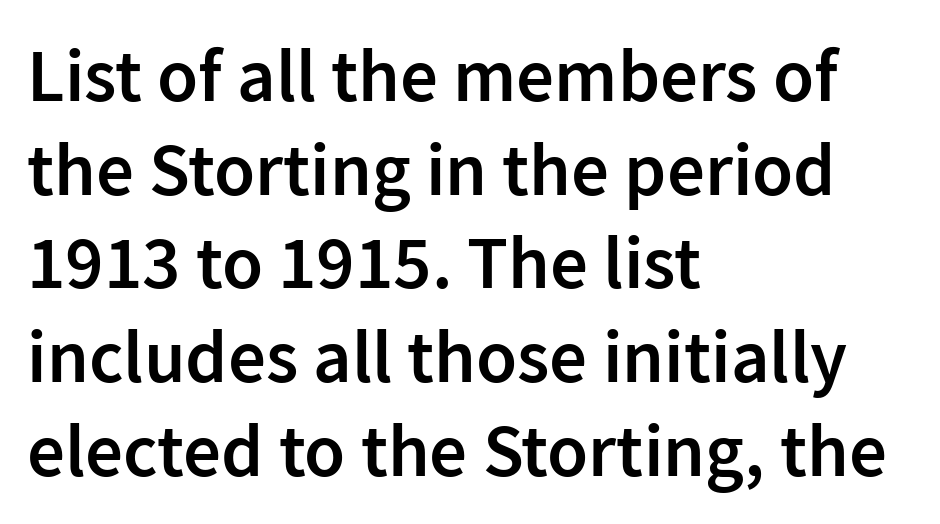
Compared with a centered layout, this one pins lines to the left instead. The type family on display is of the sans-serif kind. Think of a printed novel: that variable character pitch is what you see here. The space beneath each line is pristine and unruled.
